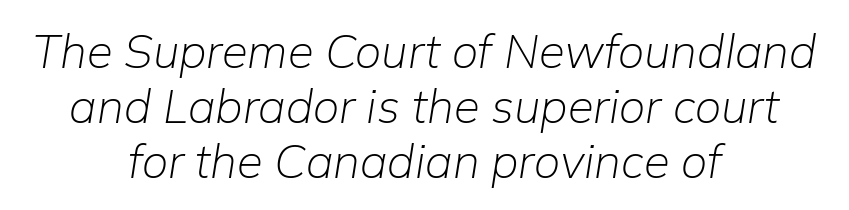
The image shows 47 px light type, italic (leaning right); set centered, line spacing 1.17x, normal letter spacing, not underlined; low stroke contrast and a medium x-height.
